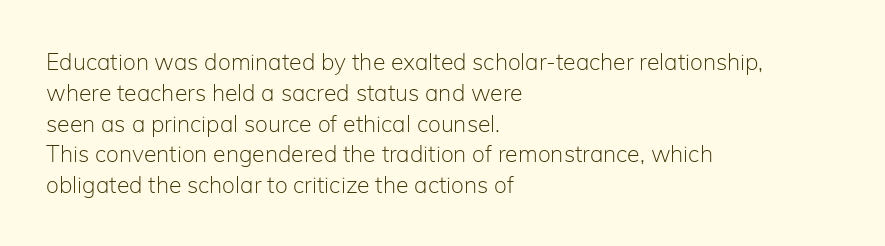
Descenders are the only things crossing below the line. The font sits on the lighter half of the weight spectrum, regular included. Does the copy run flush right? No — it runs flush left. Vertically, the passage feels balanced, rows spaced as you'd expect.
